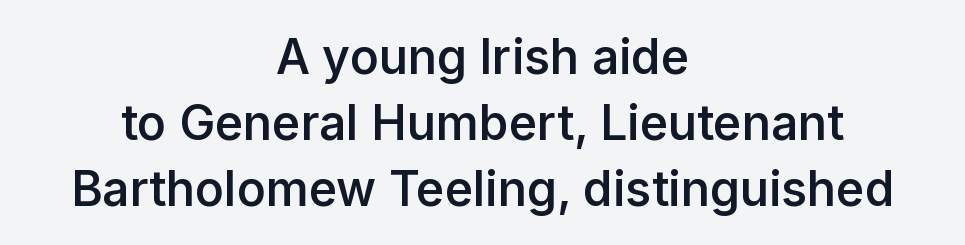
What's the leading like? Ordinary, nothing unusual. How heavy is the stroke? Medium-heavy — a semibold, shy of bold. Quick note: underline off. Ascenders rise straight up at ninety degrees.
